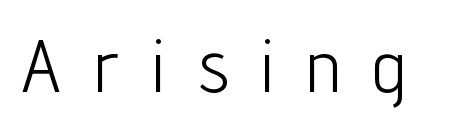
The type sits square on the baseline with zero lean. Tracking value appears strongly positive — letters spread wide. Here the designer chose a conventional face with non-uniform glyph widths. The typesetting does not lean heavy: it is not bold.
